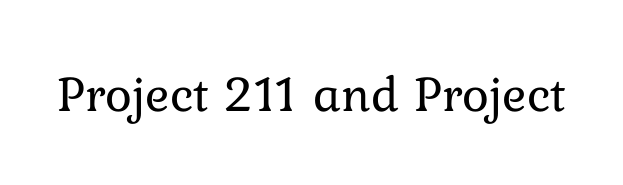
Q: Is the text bold? A: No.
Q: Is the text italic (slanted)? A: No, it is upright.
Q: Is the text underlined? A: No.
Q: Is the spacing between letters normal or unusually wide? A: Normal.
Q: Width (condensed, normal, or wide)? A: Normal.
Q: Stroke contrast? A: Low.
Q: x-height? A: Medium.
Q: Monospaced? A: No.
